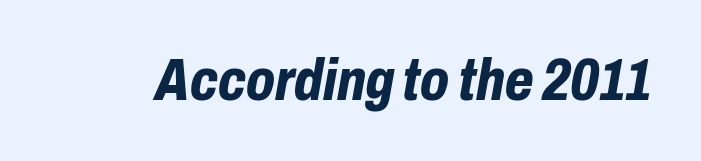
{"italic": "yes", "lean": "right", "slant_degrees": 10, "bold": "yes", "weight": "bold", "width": "condensed", "stroke_contrast": "low", "x_height": "medium", "monospaced": "no", "underline": "no", "letter_spacing": "normal", "letter_spacing_em": 0.0, "glyph_px": 59}
